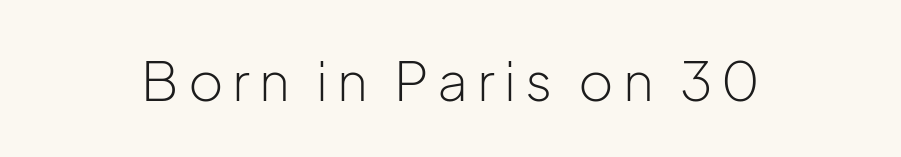
The image shows 54 px light sans-serif type, upright; set not underlined; low stroke contrast and a medium x-height.
